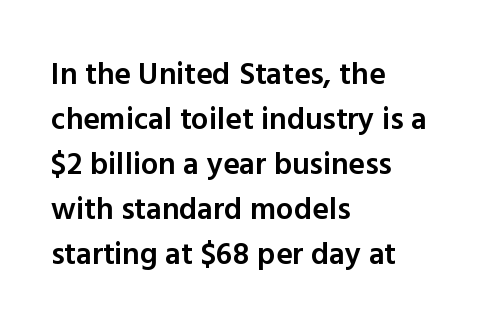
{"serif": "no", "italic": "no", "bold": "semi", "weight": "semibold", "width": "normal", "x_height": "medium", "monospaced": "no", "underline": "no", "align": "left", "line_spacing": "normal", "line_spacing_ratio": 1.45, "letter_spacing": "normal", "letter_spacing_em": 0.0, "glyph_px": 31}
